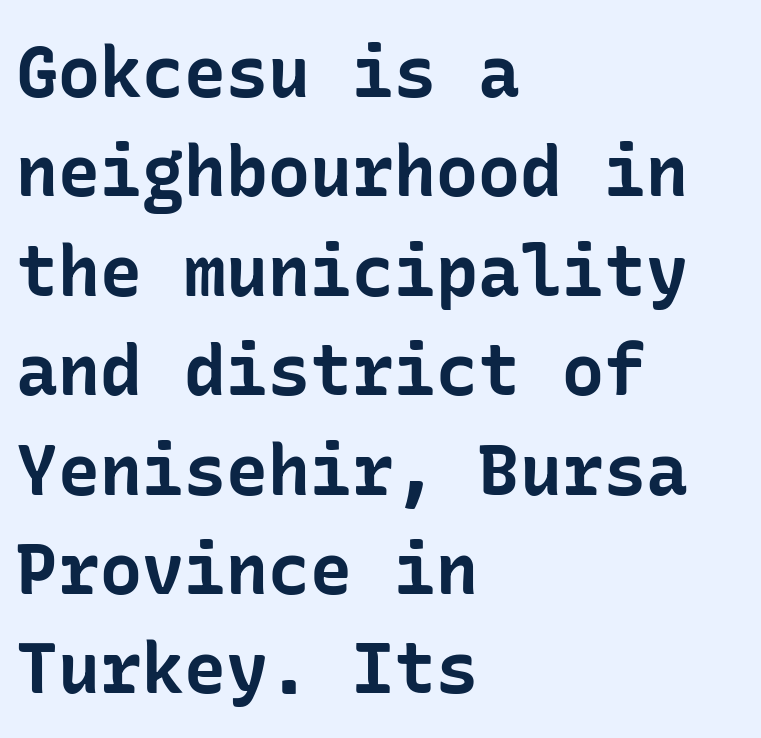
Q: Is the text bold? A: Yes.
Q: Is the text italic (slanted)? A: No, it is upright.
Q: Is the typeface a serif or a sans-serif typeface? A: Sans-serif.
Q: Is the text underlined? A: No.
Q: How is the paragraph aligned? A: Left-aligned.
Q: Is the spacing between letters normal or unusually wide? A: Normal.
Q: Is the spacing between lines tight, normal or loose? A: Normal.
Q: Width (condensed, normal, or wide)? A: Normal.
Q: Stroke contrast? A: Low.
Q: x-height? A: Medium.
